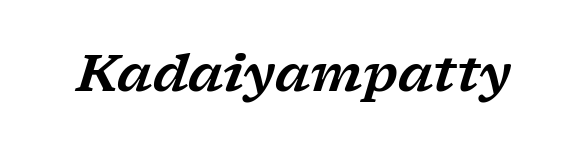
Q: Is the text italic (slanted)? A: Yes, it leans right by about 17 degrees.
Q: Is the typeface a serif or a sans-serif typeface? A: Serif.
Q: Is the text underlined? A: No.
Q: Is the spacing between letters normal or unusually wide? A: Normal.
Q: Width (condensed, normal, or wide)? A: Wide.
Q: Stroke contrast? A: Low.
Q: x-height? A: Medium.
Q: Monospaced? A: No.
